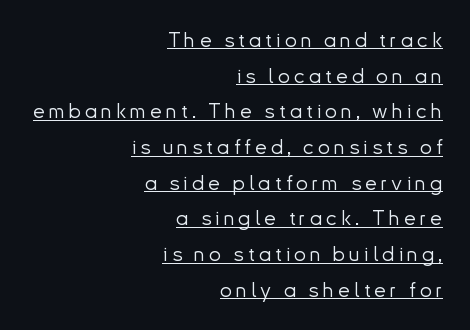
The image shows 21 px text type, upright; set right-aligned, normal line spacing (1.7x), unusually wide letter spacing (+0.2 em), underlined.
